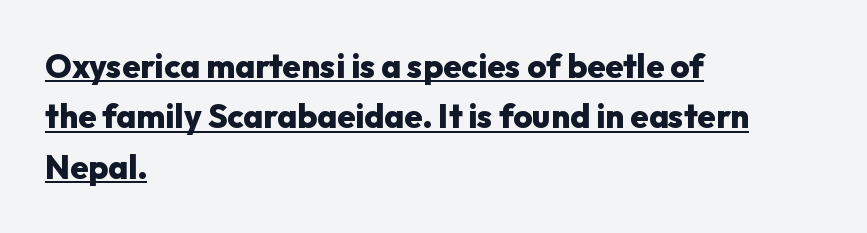
Glance below the letters and you will spot a drawn line. Baseline-to-baseline distance is the conventional proportion of letter height. These lines were composed using upright roman letters. Observe the ordinary spacing: letters are neighbours, not strangers. Emphasis by weight is at full strength: bold. Character widths vary here, with narrow letters taking less room than wide ones.
